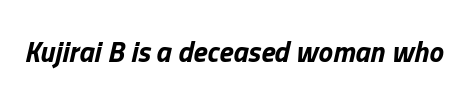
Its strokes are broad and dark, the hallmark of bold type. The line texture is even and compact thanks to regular tracking. Glance below the letters and you will spot only blank space. This sample uses an oblique cut, with every glyph tilted off the vertical.
